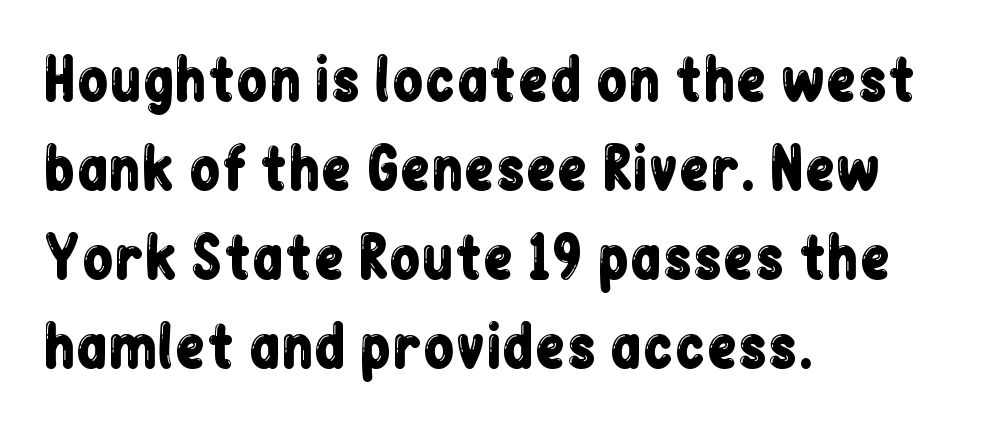
Q: Is the text italic (slanted)? A: No, it is upright.
Q: Is the typeface a serif or a sans-serif typeface? A: Sans-serif.
Q: Is the text underlined? A: No.
Q: How is the paragraph aligned? A: Left-aligned.
Q: Is the spacing between letters normal or unusually wide? A: Normal.
Q: Is the spacing between lines tight, normal or loose? A: Normal.
Q: Width (condensed, normal, or wide)? A: Condensed.
Q: Stroke contrast? A: Low.
Q: x-height? A: Medium.
Q: Monospaced? A: No.
